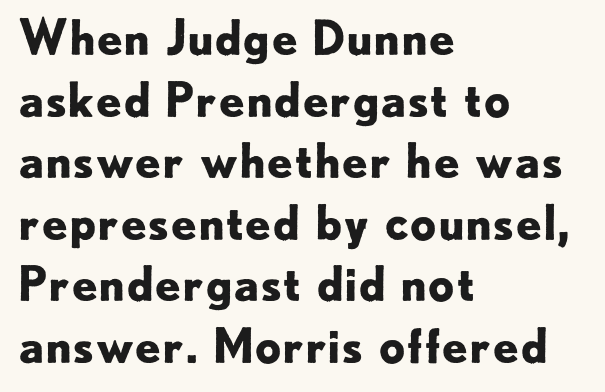
{"serif": "no", "italic": "no", "bold": "yes", "weight": "bold", "width": "normal", "stroke_contrast": "low", "x_height": "small", "monospaced": "no", "underline": "no", "align": "left", "line_spacing": "normal", "line_spacing_ratio": 1.31, "letter_spacing": "normal", "letter_spacing_em": 0.0, "glyph_px": 47}
